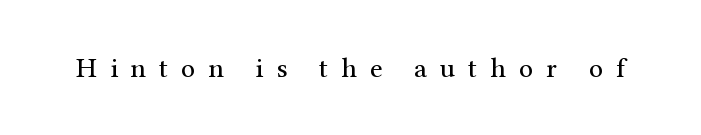
There is plenty of visible air inserted between adjacent glyphs. These glyphs show unthickened strokes, regular width or finer. Typographically, this falls in the serif category. No word sits above an underline.
